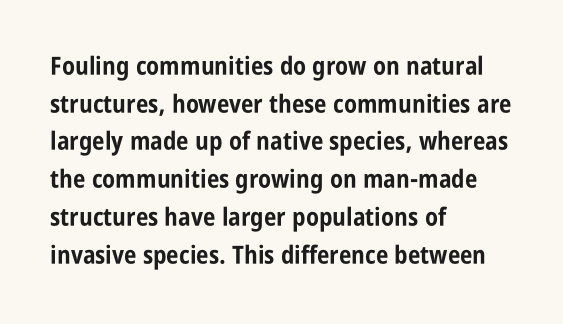
Q: Is the text bold? A: Yes.
Q: Is the text italic (slanted)? A: No, it is upright.
Q: Is the text underlined? A: No.
Q: How is the paragraph aligned? A: Left-aligned.
Q: Is the spacing between letters normal or unusually wide? A: Normal.
Q: Is the spacing between lines tight, normal or loose? A: Normal.
